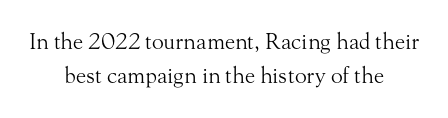
{"italic": "no", "bold": "no", "underline": "no", "align": "center", "line_spacing": "normal", "line_spacing_ratio": 1.56, "letter_spacing": "normal", "letter_spacing_em": 0.0, "glyph_px": 22}
